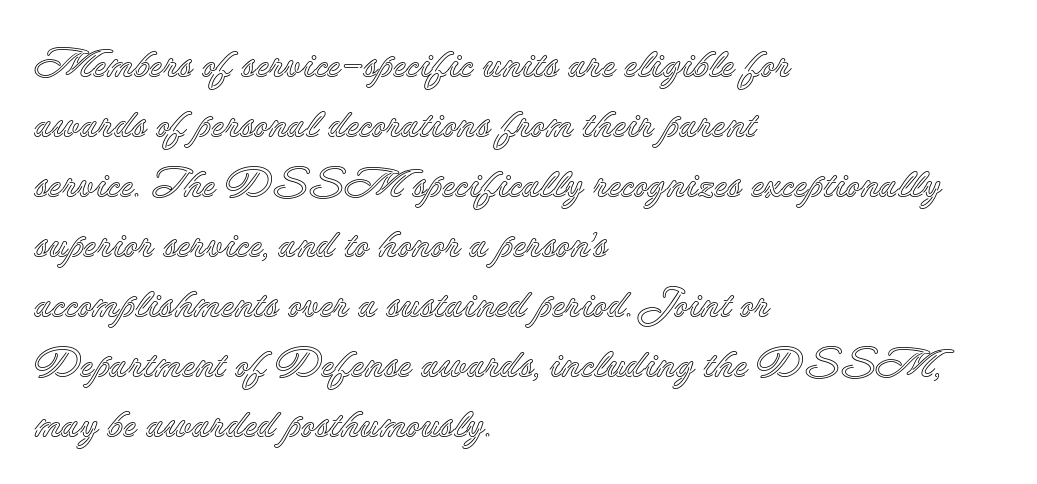
Q: Is the text italic (slanted)? A: Yes.
Q: Is the text underlined? A: No.
Q: How is the paragraph aligned? A: Left-aligned.
Q: Is the spacing between letters normal or unusually wide? A: Normal.
Q: Is the spacing between lines tight, normal or loose? A: Normal.
Q: Width (condensed, normal, or wide)? A: Normal.
Q: x-height? A: Small.
Q: Monospaced? A: No.
